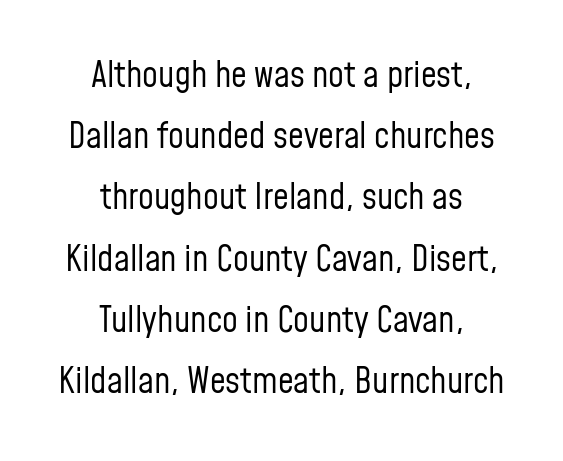
{"serif": "no", "italic": "no", "bold": "no", "weight": "regular", "width": "condensed", "stroke_contrast": "low", "x_height": "medium", "monospaced": "no", "underline": "no", "align": "center", "line_spacing_ratio": 1.75, "letter_spacing": "normal", "letter_spacing_em": 0.0, "glyph_px": 35}
